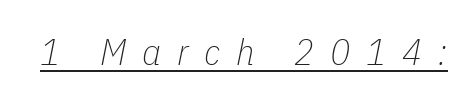
The image shows 37 px thin, condensed type, italic (leaning right); set unusually wide letter spacing (+0.43 em), underlined; low stroke contrast and a medium x-height.
